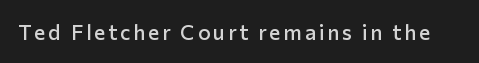
Its strokes are somewhat broadened, the hallmark of semibold type. The lettering holds an erect, upright posture throughout. The zone under the glyphs is completely vacant.
